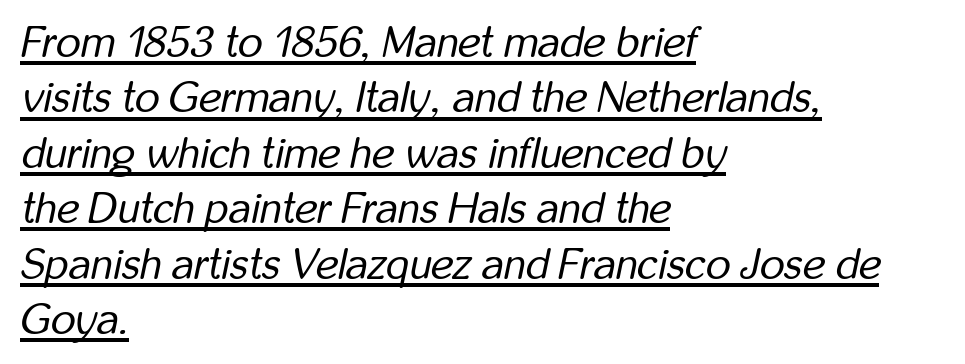
The image shows 43 px regular-weight, condensed type, italic (leaning right); set left-aligned, normal line spacing (1.29x), normal letter spacing, underlined; low stroke contrast and a medium x-height.
